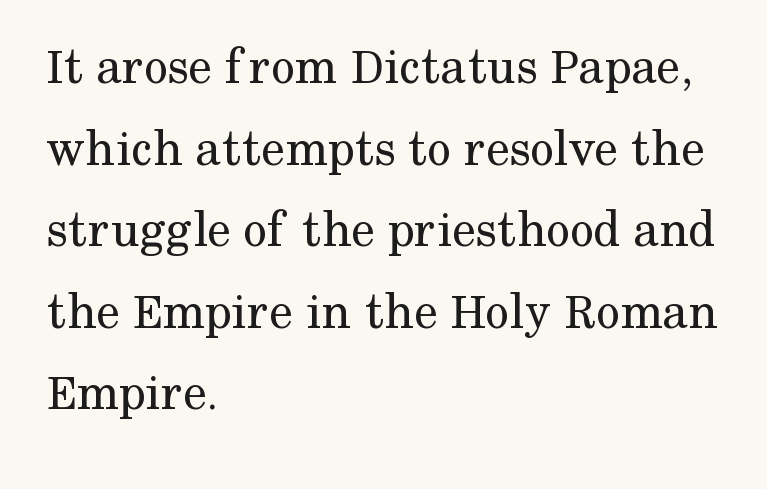
Q: Is the text bold? A: No.
Q: Is the text italic (slanted)? A: No, it is upright.
Q: Is the typeface a serif or a sans-serif typeface? A: Serif.
Q: Is the text underlined? A: No.
Q: How is the paragraph aligned? A: Left-aligned.
Q: Is the spacing between letters normal or unusually wide? A: Normal.
Q: Is the spacing between lines tight, normal or loose? A: Normal.
Q: Width (condensed, normal, or wide)? A: Normal.
Q: Stroke contrast? A: Medium.
Q: x-height? A: Medium.
Q: Monospaced? A: No.
